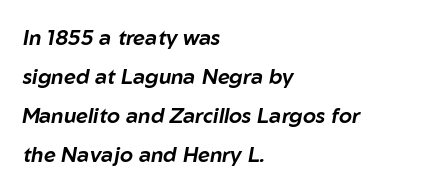
{"italic": "yes", "lean": "right", "slant_degrees": 10, "underline": "no", "align": "left", "line_spacing_ratio": 1.86, "letter_spacing": "normal", "letter_spacing_em": 0.0, "glyph_px": 21}
